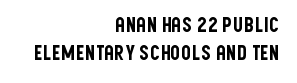
{"italic": "no", "underline": "no", "align": "right", "line_spacing": "normal", "line_spacing_ratio": 1.42, "letter_spacing": "normal", "letter_spacing_em": 0.0, "glyph_px": 20}
